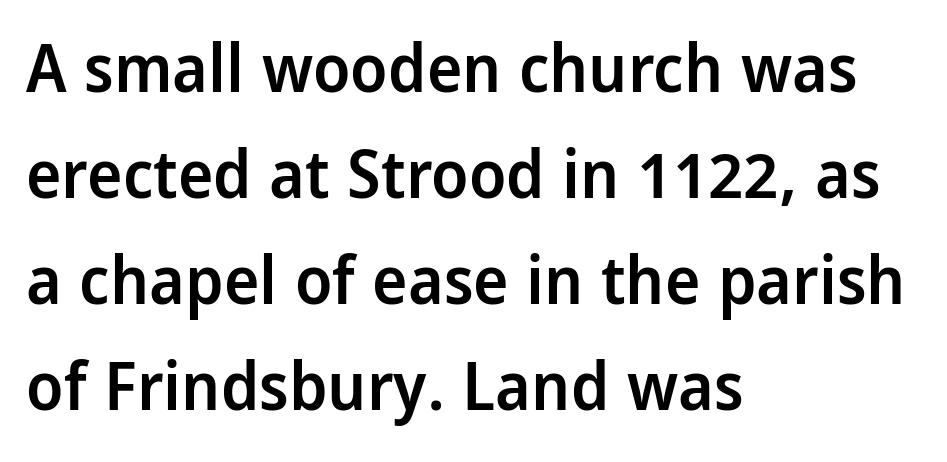
Q: Is the text bold? A: Semi-bold.
Q: Is the text italic (slanted)? A: No, it is upright.
Q: Is the typeface a serif or a sans-serif typeface? A: Sans-serif.
Q: Is the text underlined? A: No.
Q: How is the paragraph aligned? A: Left-aligned.
Q: Is the spacing between letters normal or unusually wide? A: Normal.
Q: Is the spacing between lines tight, normal or loose? A: Normal.
Q: Width (condensed, normal, or wide)? A: Condensed.
Q: Stroke contrast? A: Low.
Q: x-height? A: Large.
Q: Monospaced? A: No.
